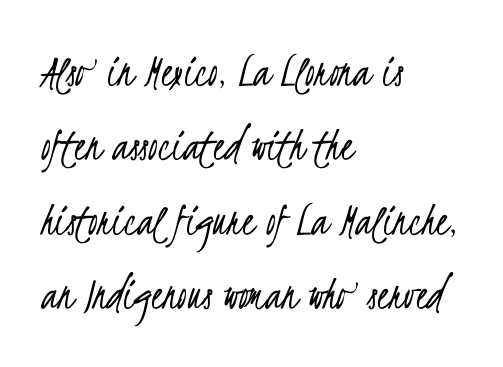
Letters have the restrained weight of plain body copy at most. A classic flush-left, rag-right setting is used for this passage. The space beneath each line is pristine and unruled. Honestly, the row spacing looks completely unremarkable.
